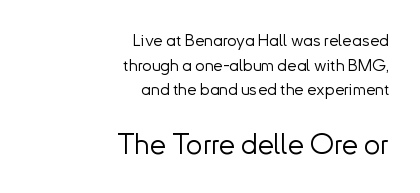
The horizontal fit of the characters is conventional and even. Looks like regular typesetting: each glyph gets only the width it needs. In terms of letterform style, serifs are entirely absent. Is the block centered? No — it sits flush against the right margin.
